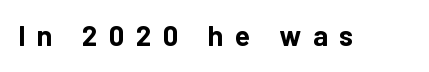
{"serif": "no", "italic": "no", "bold": "yes", "weight": "bold", "width": "normal", "stroke_contrast": "low", "x_height": "medium", "monospaced": "no", "underline": "no", "letter_spacing": "wide", "letter_spacing_em": 0.42, "glyph_px": 28}
